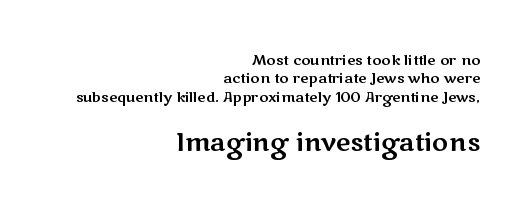
{"italic": "no", "underline": "no", "align": "right", "line_spacing": "normal", "line_spacing_ratio": 1.32, "letter_spacing": "normal", "letter_spacing_em": 0.0, "larger_block": "second", "size_ratio": 1.79, "glyph_px": 25}
